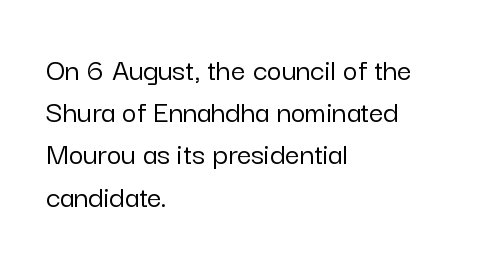
{"serif": "no", "italic": "no", "width": "normal", "stroke_contrast": "low", "x_height": "medium", "monospaced": "no", "underline": "no", "align": "left", "line_spacing": "normal", "line_spacing_ratio": 1.32, "letter_spacing": "normal", "letter_spacing_em": 0.0, "glyph_px": 32}
